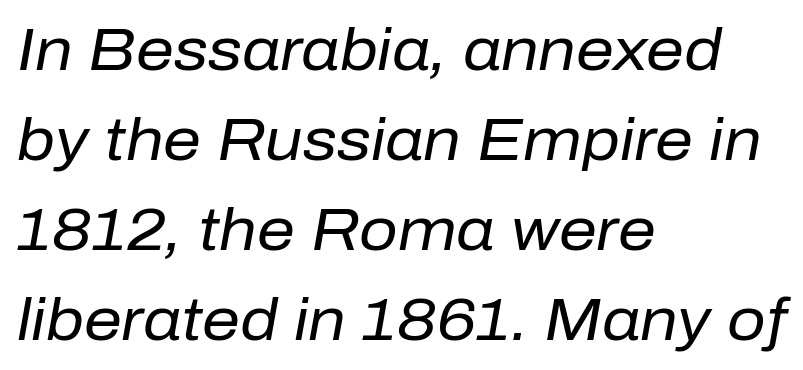
{"italic": "yes", "lean": "right", "slant_degrees": 10, "bold": "no", "weight": "regular", "width": "normal", "stroke_contrast": "low", "x_height": "medium", "monospaced": "no", "underline": "no", "align": "left", "line_spacing": "normal", "line_spacing_ratio": 1.5, "letter_spacing": "normal", "letter_spacing_em": 0.0, "glyph_px": 60}
